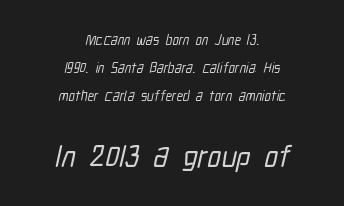
Q: Is the typeface a serif or a sans-serif typeface? A: Sans-serif.
Q: Is the text underlined? A: No.
Q: How is the paragraph aligned? A: Centered.
Q: Is the spacing between letters normal or unusually wide? A: Normal.
Q: Is the spacing between lines tight, normal or loose? A: Loose.
Q: Which block of text is set in a larger size, the first (top) or the second (bottom)? A: The second (bottom) one.
Q: Width (condensed, normal, or wide)? A: Condensed.
Q: Stroke contrast? A: Low.
Q: x-height? A: Medium.
Q: Monospaced? A: No.
